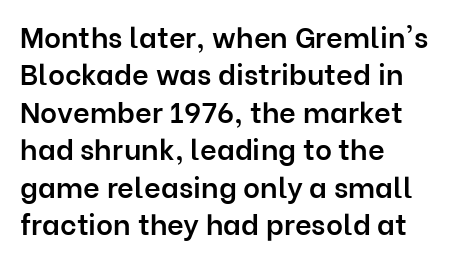
{"serif": "no", "italic": "no", "bold": "semi", "weight": "semibold", "width": "normal", "stroke_contrast": "low", "x_height": "medium", "monospaced": "no", "underline": "no", "align": "left", "line_spacing": "normal", "line_spacing_ratio": 1.29, "letter_spacing": "normal", "letter_spacing_em": 0.0, "glyph_px": 29}
